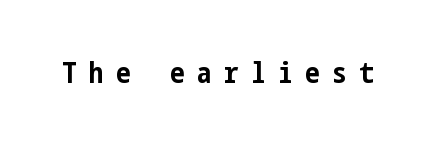
In terms of letterspacing, this is a distinctly airy, spread setting. Bold? Absolutely — the strokes are thick and heavy. Just letters on the line, the space beneath them empty. Is there any slant? The stems are plumb. The type family on display is of the sans-serif kind.
